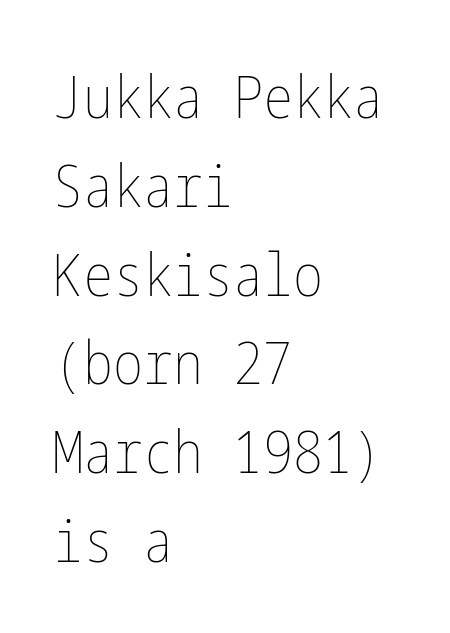
{"italic": "no", "bold": "no", "weight": "thin", "width": "condensed", "stroke_contrast": "low", "x_height": "medium", "underline": "no", "align": "left", "line_spacing": "normal", "line_spacing_ratio": 1.48, "letter_spacing": "normal", "letter_spacing_em": 0.0, "glyph_px": 60}
